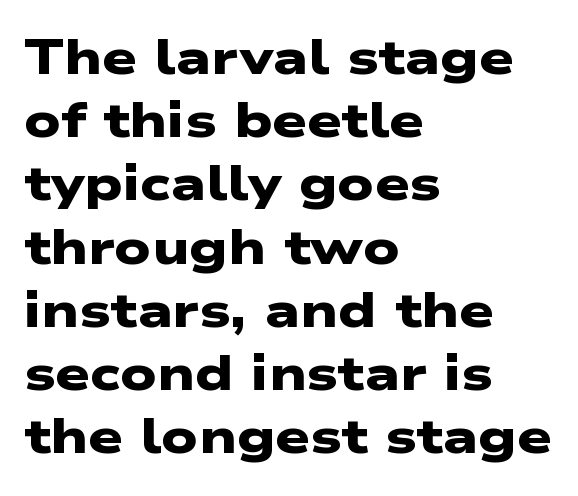
The image shows 49 px heavy, wide sans-serif type; set left-aligned, normal line spacing (1.29x), normal letter spacing, not underlined; low stroke contrast and a medium x-height.
